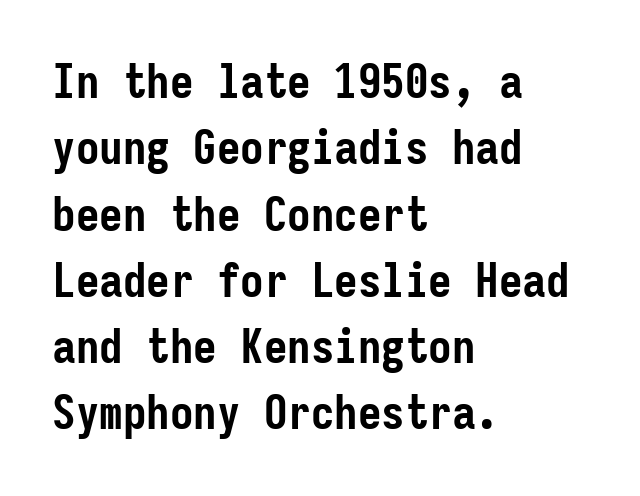
The image shows 47 px semibold, condensed sans-serif type, upright, monospaced; set left-aligned, normal line spacing (1.41x), normal letter spacing, not underlined; low stroke contrast and a medium x-height.
